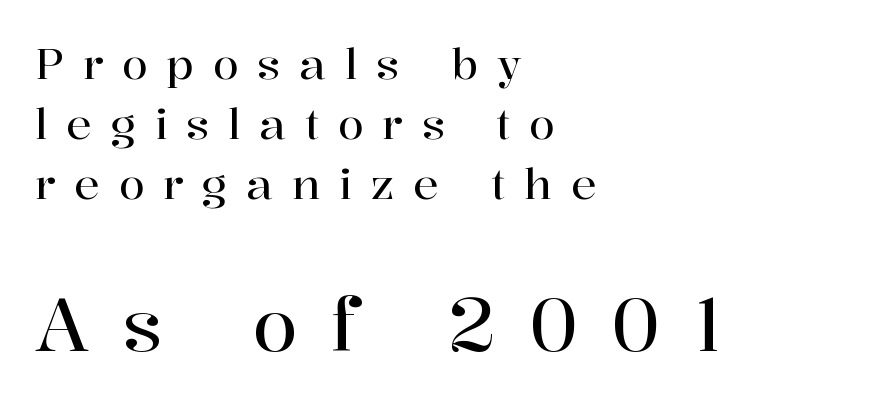
{"serif": "yes", "italic": "no", "width": "normal", "stroke_contrast": "high", "x_height": "medium", "monospaced": "no", "underline": "no", "align": "left", "line_spacing": "normal", "line_spacing_ratio": 1.43, "letter_spacing": "wide", "letter_spacing_em": 0.45, "larger_block": "second", "size_ratio": 1.74, "glyph_px": 73}
